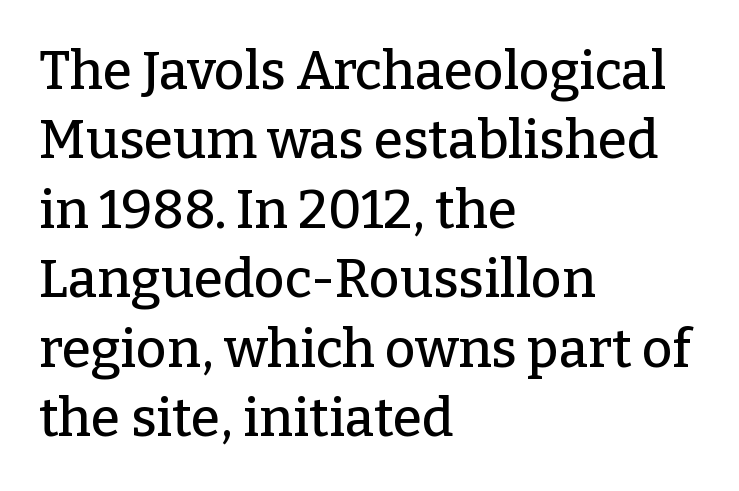
Q: Is the text italic (slanted)? A: No, it is upright.
Q: Is the typeface a serif or a sans-serif typeface? A: Serif.
Q: Is the text underlined? A: No.
Q: How is the paragraph aligned? A: Left-aligned.
Q: Is the spacing between letters normal or unusually wide? A: Normal.
Q: Is the spacing between lines tight, normal or loose? A: Normal.
Q: Width (condensed, normal, or wide)? A: Normal.
Q: Stroke contrast? A: Low.
Q: x-height? A: Medium.
Q: Monospaced? A: No.
